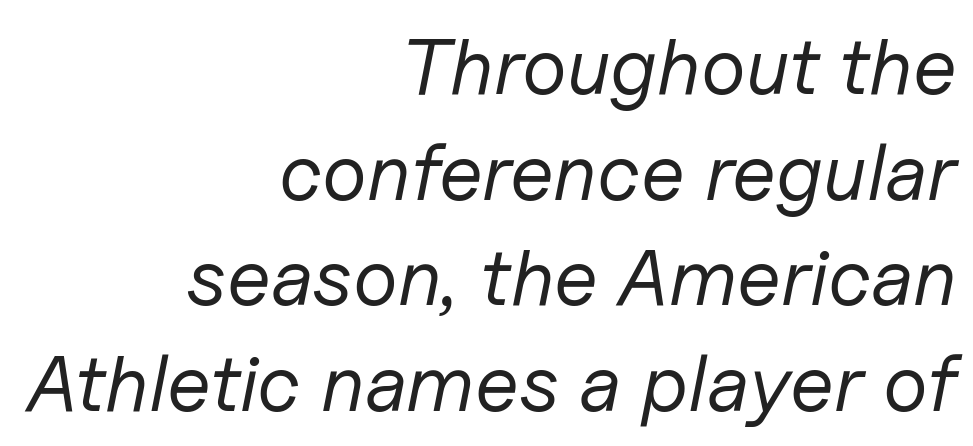
Q: Is the text bold? A: No.
Q: Is the text italic (slanted)? A: Yes, it leans right by about 11 degrees.
Q: Is the text underlined? A: No.
Q: How is the paragraph aligned? A: Right-aligned.
Q: Is the spacing between letters normal or unusually wide? A: Normal.
Q: Is the spacing between lines tight, normal or loose? A: Normal.
Q: Width (condensed, normal, or wide)? A: Normal.
Q: Stroke contrast? A: Low.
Q: x-height? A: Medium.
Q: Monospaced? A: No.
